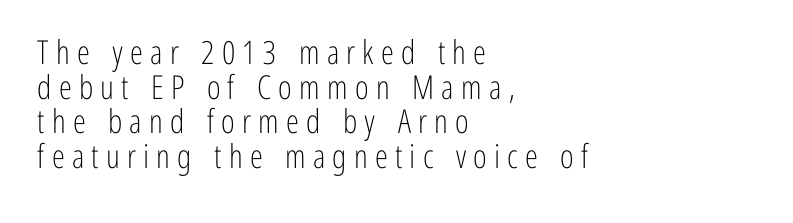
Q: Is the text bold? A: No.
Q: Is the text italic (slanted)? A: No, it is upright.
Q: Is the typeface a serif or a sans-serif typeface? A: Sans-serif.
Q: Is the text underlined? A: No.
Q: How is the paragraph aligned? A: Left-aligned.
Q: Is the spacing between letters normal or unusually wide? A: Unusually wide.
Q: Is the spacing between lines tight, normal or loose? A: Tight.
Q: Width (condensed, normal, or wide)? A: Condensed.
Q: Stroke contrast? A: Low.
Q: x-height? A: Medium.
Q: Monospaced? A: No.
